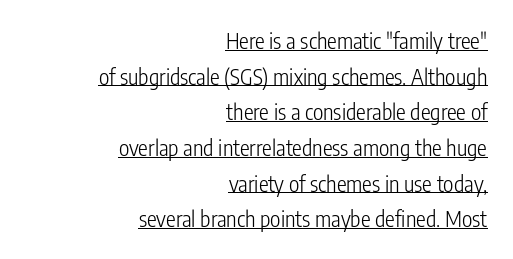
The image shows 22 px text type, upright; set right-aligned, normal line spacing (1.62x), normal letter spacing, underlined.
